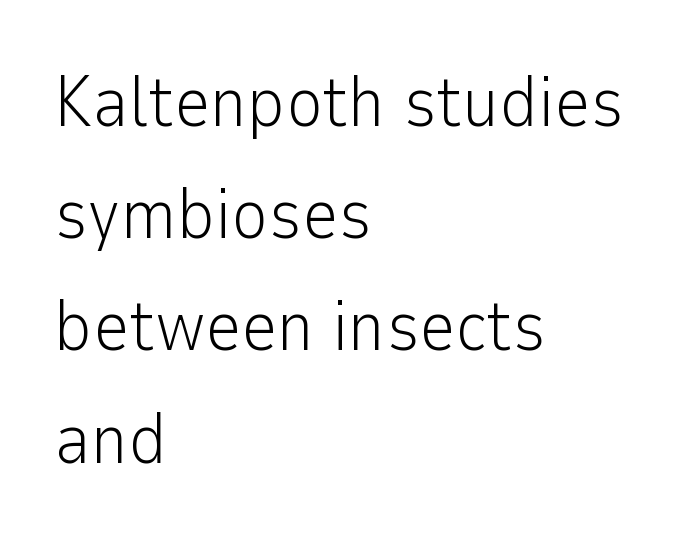
The setting favours the left margin, as ordinary paragraphs usually do. Vertical stems look standard width or narrower in stroke. The space beneath each line is pristine and unruled. Vertical strokes here are truly vertical. Here the glyphs are tracked normally, forming tight word shapes. Think of a printed novel: that variable character pitch is what you see here.
